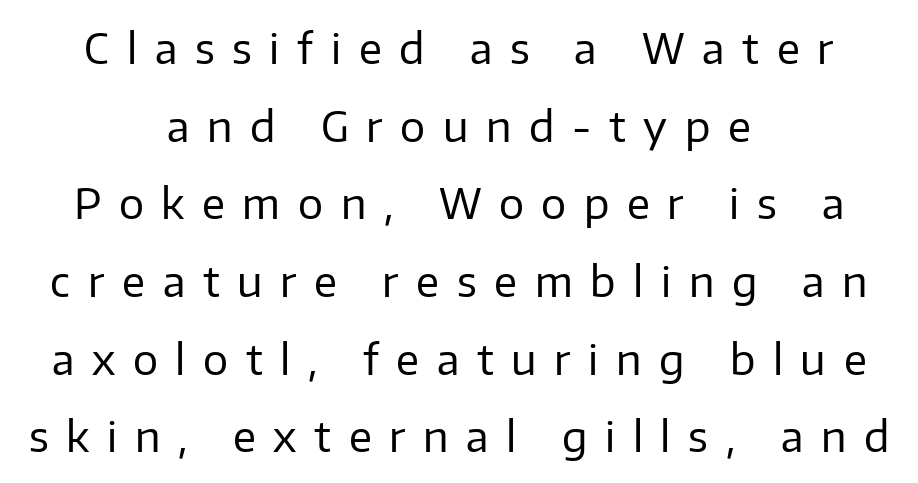
{"serif": "no", "italic": "no", "bold": "no", "weight": "regular", "width": "normal", "stroke_contrast": "low", "x_height": "medium", "monospaced": "no", "underline": "no", "align": "center", "line_spacing_ratio": 1.85, "letter_spacing": "wide", "letter_spacing_em": 0.42, "glyph_px": 42}
